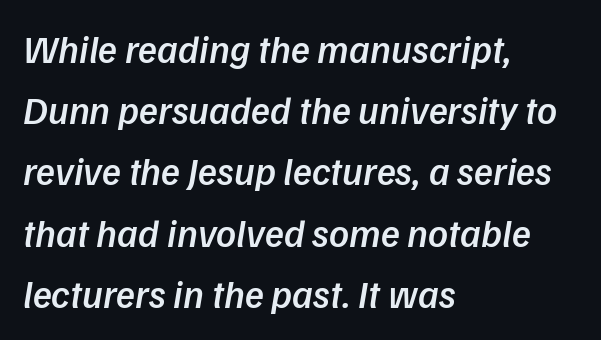
{"italic": "yes", "lean": "right", "slant_degrees": 9, "bold": "semi", "weight": "semibold", "width": "normal", "stroke_contrast": "low", "x_height": "medium", "monospaced": "no", "underline": "no", "align": "left", "line_spacing": "normal", "line_spacing_ratio": 1.57, "letter_spacing": "normal", "letter_spacing_em": 0.0, "glyph_px": 39}
